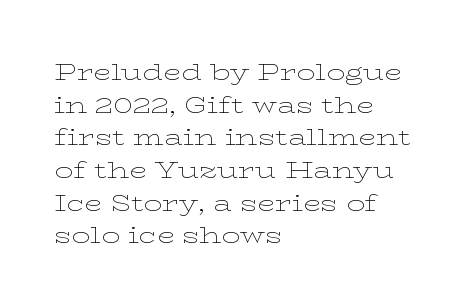
{"italic": "no", "bold": "no", "underline": "no", "align": "left", "line_spacing": "normal", "line_spacing_ratio": 1.42, "letter_spacing": "normal", "letter_spacing_em": 0.0, "glyph_px": 23}
